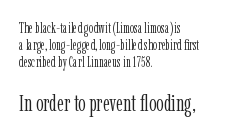
Block two is the big one; block one sits smaller above it. The space directly below the letters is spotless. Compared with a centered layout, this one pins lines to the left instead. No heavy texture on the line: the type isn't bold.
